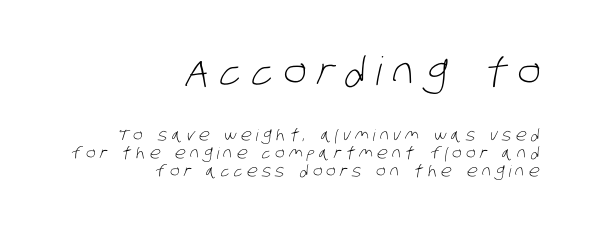
The image shows 39 px light, condensed sans-serif type; set right-aligned, tight line spacing (1.12x), unusually wide letter spacing (+0.27 em), not underlined; the first (top) block is 2.44x larger; low stroke contrast and a large x-height.
